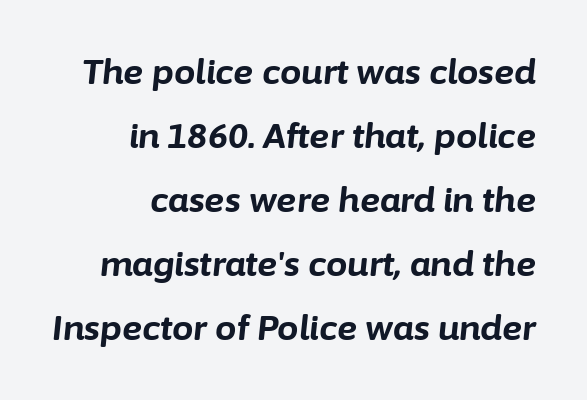
The image shows 34 px bold type, italic (leaning right); set right-aligned, line spacing 1.88x, normal letter spacing, not underlined; low stroke contrast and a medium x-height.
